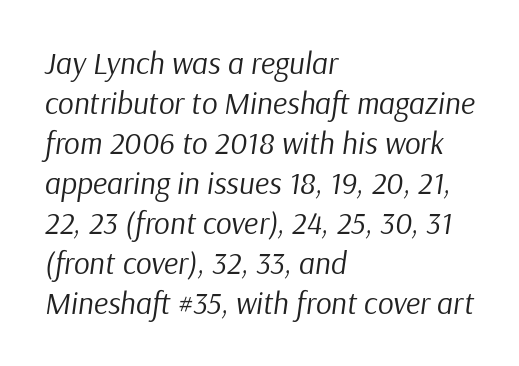
The specimen omits any rule beneath the text block's lines. Is this a fixed-width face? No — the glyphs have proportional, varying widths. Summary of vertical rhythm: regular, with standard interline spacing. The typesetter chose a ragged-right arrangement here.
